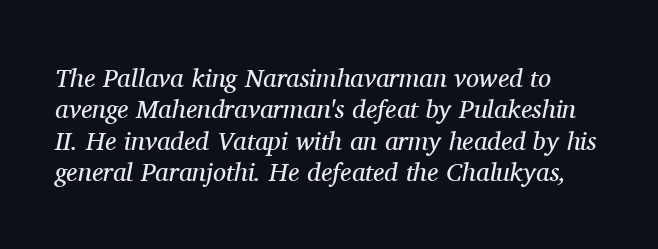
Q: Is the text bold? A: No.
Q: Is the text italic (slanted)? A: Yes, it leans right by about 11 degrees.
Q: Is the text underlined? A: No.
Q: Is the spacing between letters normal or unusually wide? A: Normal.
